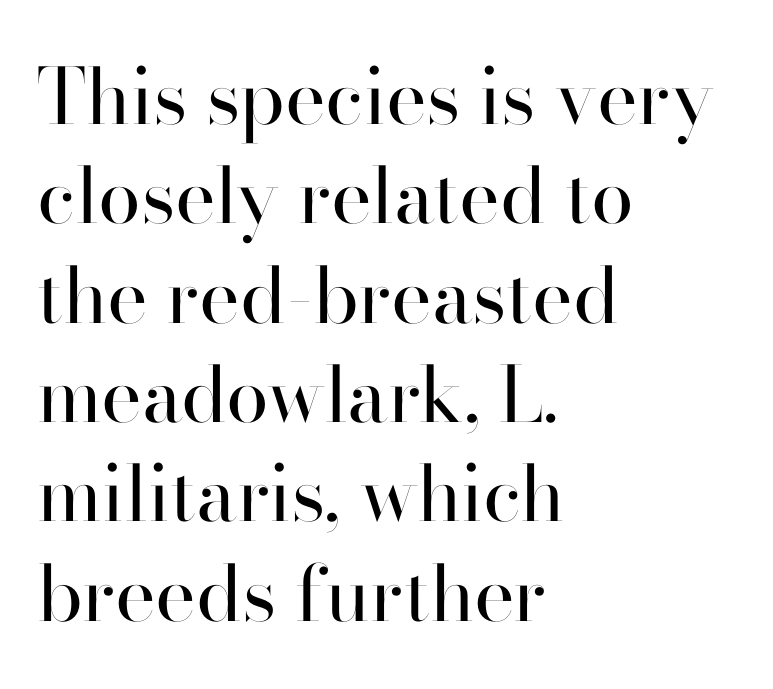
Q: Is the text bold? A: No.
Q: Is the text italic (slanted)? A: No, it is upright.
Q: Is the typeface a serif or a sans-serif typeface? A: Sans-serif.
Q: Is the text underlined? A: No.
Q: How is the paragraph aligned? A: Left-aligned.
Q: Is the spacing between letters normal or unusually wide? A: Normal.
Q: Is the spacing between lines tight, normal or loose? A: Normal.
Q: Width (condensed, normal, or wide)? A: Normal.
Q: Stroke contrast? A: High.
Q: x-height? A: Small.
Q: Monospaced? A: No.
